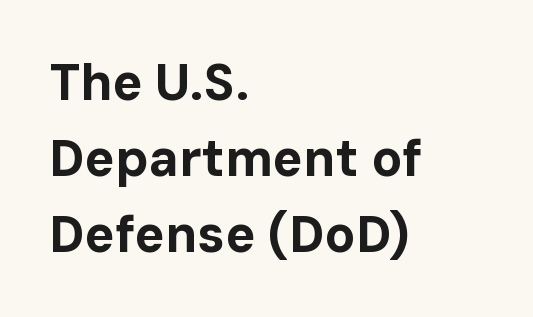
The image shows 51 px bold sans-serif type, upright; set left-aligned, normal line spacing (1.49x), normal letter spacing, not underlined; low stroke contrast and a medium x-height.
